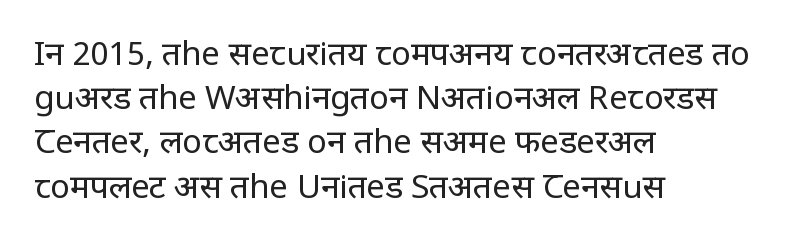
Q: Is the text bold? A: No.
Q: Is the text italic (slanted)? A: No, it is upright.
Q: Is the typeface a serif or a sans-serif typeface? A: Sans-serif.
Q: Is the text underlined? A: No.
Q: How is the paragraph aligned? A: Left-aligned.
Q: Is the spacing between letters normal or unusually wide? A: Normal.
Q: Is the spacing between lines tight, normal or loose? A: Normal.
Q: Width (condensed, normal, or wide)? A: Condensed.
Q: Stroke contrast? A: Low.
Q: x-height? A: Large.
Q: Monospaced? A: No.
